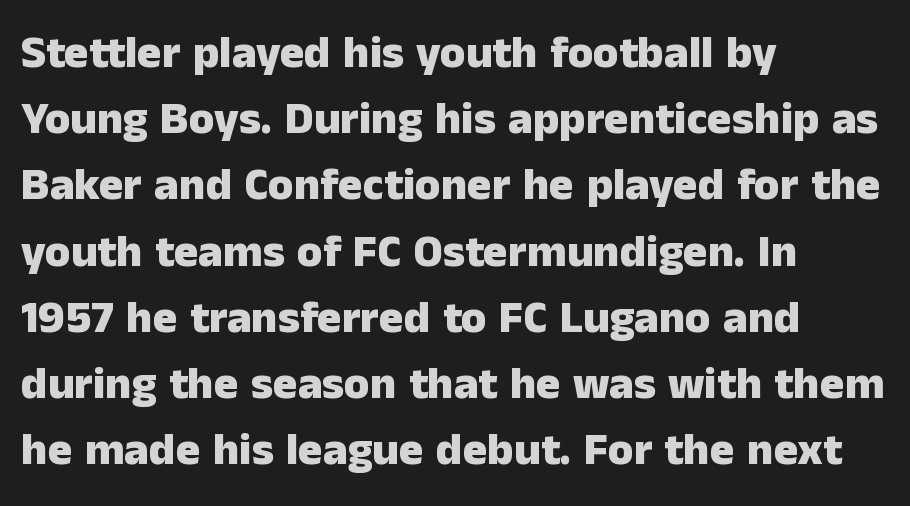
{"serif": "no", "italic": "no", "bold": "yes", "weight": "heavy", "width": "normal", "stroke_contrast": "low", "x_height": "medium", "monospaced": "no", "underline": "no", "align": "left", "line_spacing": "normal", "line_spacing_ratio": 1.44, "letter_spacing": "normal", "letter_spacing_em": 0.0, "glyph_px": 46}
